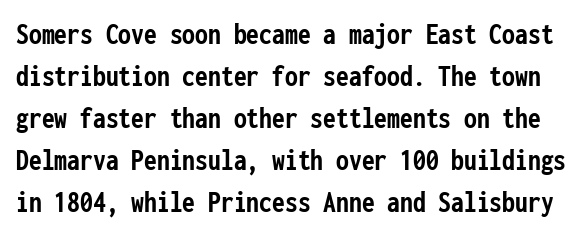
The image shows 32 px semibold, condensed sans-serif type, upright, monospaced; set normal line spacing (1.31x), normal letter spacing, not underlined; low stroke contrast and a medium x-height.
